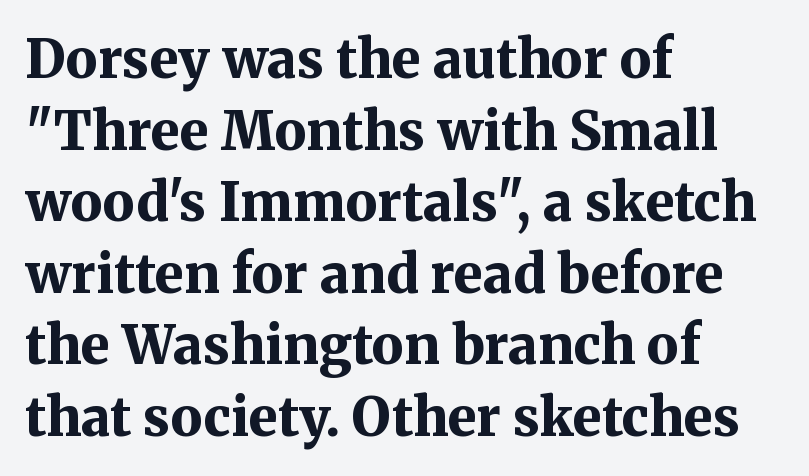
Do the characters align in a grid? No, the font is proportional. Successive baselines arrive at the customary interval. Each letter's strokes conclude with small projecting serifs. A clean baseline with only descenders dipping below it. It's the straight-up-and-down kind of type. Look at the tracking — it's just the regular setting, nothing added.
